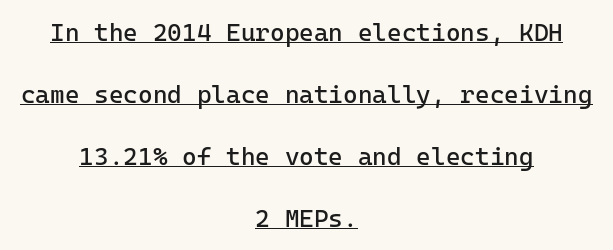
Underlined type. The letters sit at their default tracking, neither squeezed nor spread. A typesetter would call this leading open, well beyond the default. Think standard paragraph weight, or any step lighter than that. The text block is weighted toward neither margin, spreading evenly from the middle. Rendered with straight, roman letterforms.
